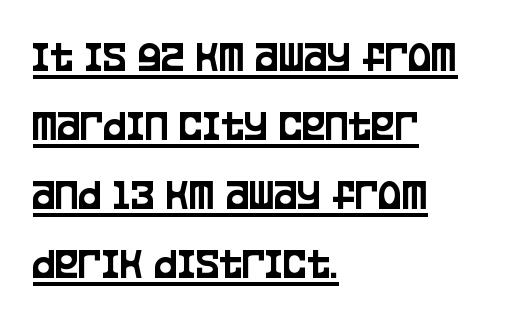
The image shows 44 px condensed sans-serif type, upright; set left-aligned, normal line spacing (1.57x), normal letter spacing, underlined; low stroke contrast and a large x-height.
